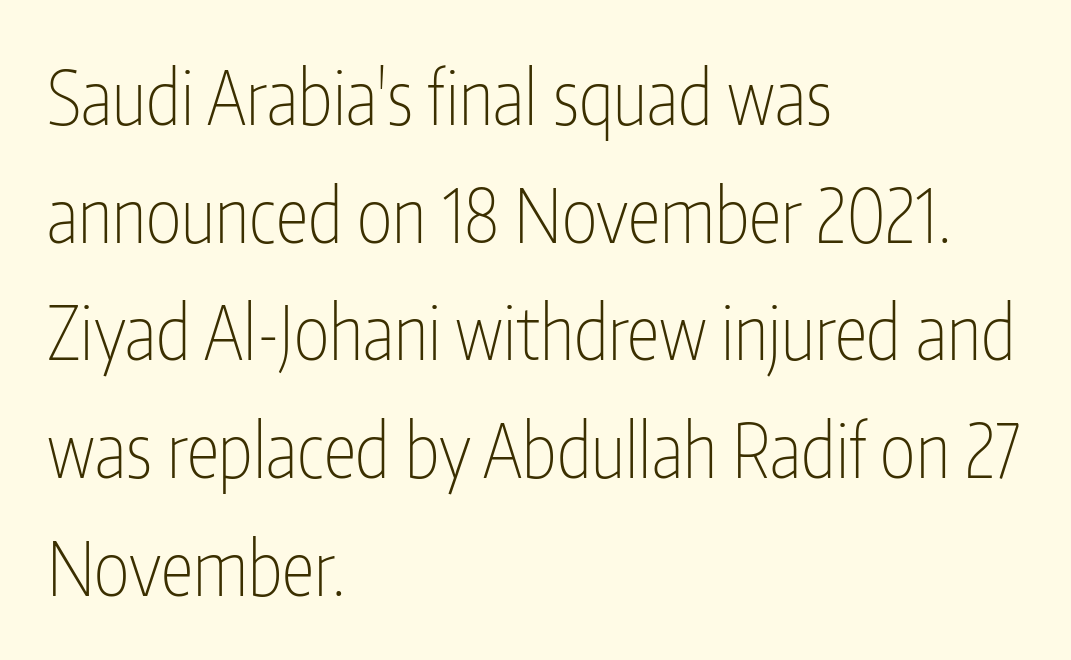
Leftover space on each line is placed entirely after the last word. The string is rendered with underlining switched off. Ink coverage per letter is moderate at most. Vertically, the passage feels balanced, rows spaced as you'd expect. This rendering leaves character spacing at its baseline value.
